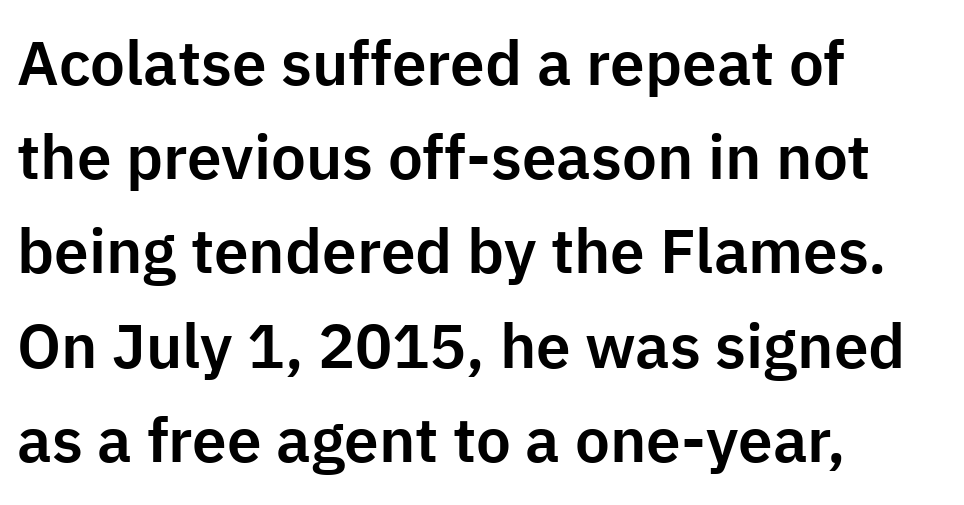
{"serif": "no", "italic": "no", "width": "normal", "stroke_contrast": "low", "x_height": "medium", "monospaced": "no", "underline": "no", "align": "left", "line_spacing": "normal", "line_spacing_ratio": 1.52, "letter_spacing": "normal", "letter_spacing_em": 0.0, "glyph_px": 62}
